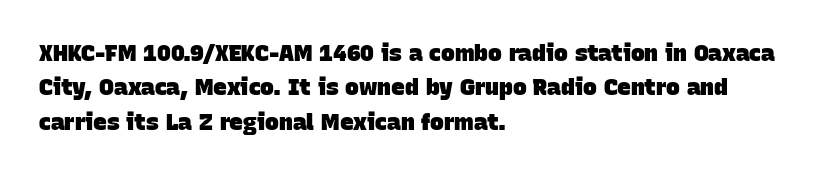
Q: Is the text bold? A: Yes.
Q: Is the text underlined? A: No.
Q: How is the paragraph aligned? A: Left-aligned.
Q: Is the spacing between letters normal or unusually wide? A: Normal.
Q: Is the spacing between lines tight, normal or loose? A: Normal.
